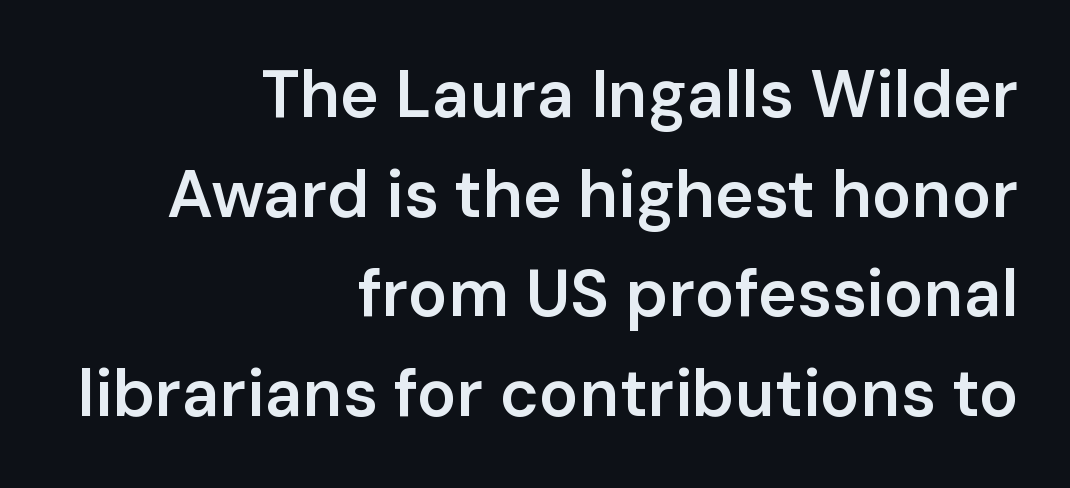
The image shows 66 px semibold sans-serif type, upright; set right-aligned, normal line spacing (1.51x), normal letter spacing, not underlined; low stroke contrast and a medium x-height.
